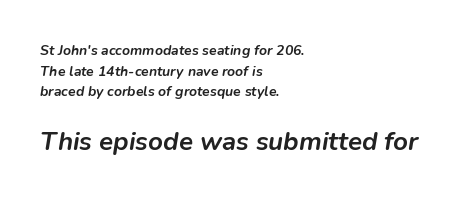
Q: Is the text bold? A: Yes.
Q: Is the text italic (slanted)? A: Yes, it leans right by about 9 degrees.
Q: Is the text underlined? A: No.
Q: How is the paragraph aligned? A: Left-aligned.
Q: Is the spacing between letters normal or unusually wide? A: Normal.
Q: Is the spacing between lines tight, normal or loose? A: Normal.
Q: Which block of text is set in a larger size, the first (top) or the second (bottom)? A: The second (bottom) one.
